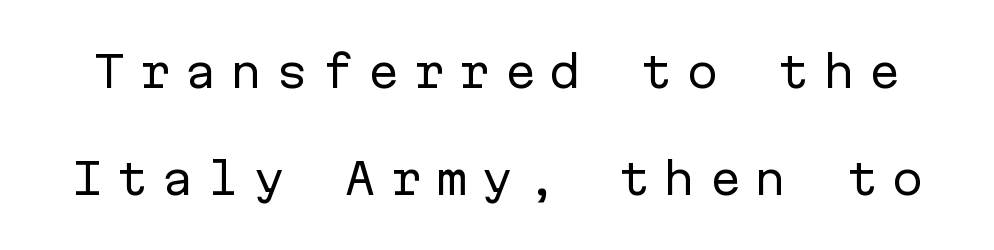
{"serif": "no", "italic": "no", "bold": "no", "weight": "regular", "width": "normal", "stroke_contrast": "low", "x_height": "medium", "monospaced": "yes", "underline": "no", "line_spacing": "loose", "line_spacing_ratio": 2.49, "letter_spacing": "wide", "letter_spacing_em": 0.31, "glyph_px": 43}
